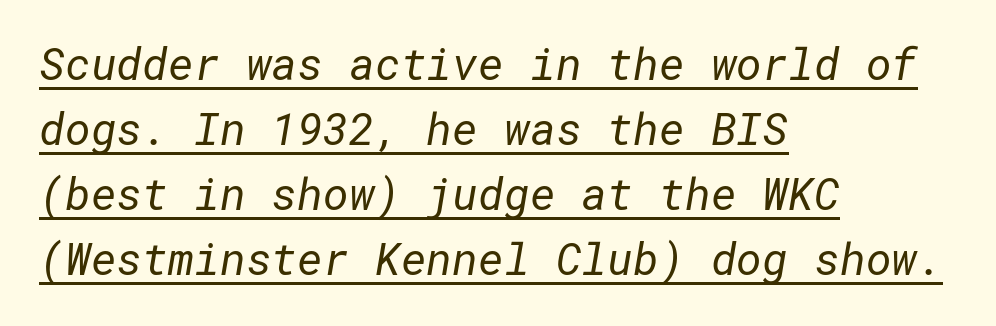
{"serif": "no", "bold": "no", "weight": "regular", "width": "normal", "stroke_contrast": "low", "x_height": "medium", "underline": "yes", "align": "left", "line_spacing": "normal", "line_spacing_ratio": 1.48, "letter_spacing": "normal", "letter_spacing_em": 0.0, "glyph_px": 44}
